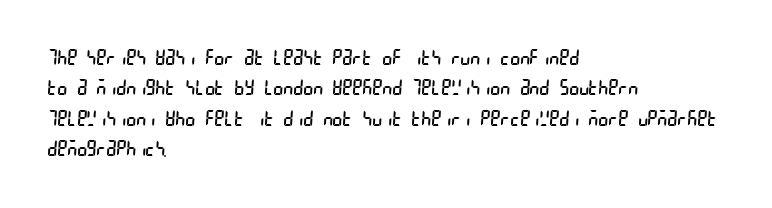
Q: Is the text bold? A: No.
Q: Is the text underlined? A: No.
Q: How is the paragraph aligned? A: Left-aligned.
Q: Is the spacing between letters normal or unusually wide? A: Normal.
Q: Is the spacing between lines tight, normal or loose? A: Normal.
